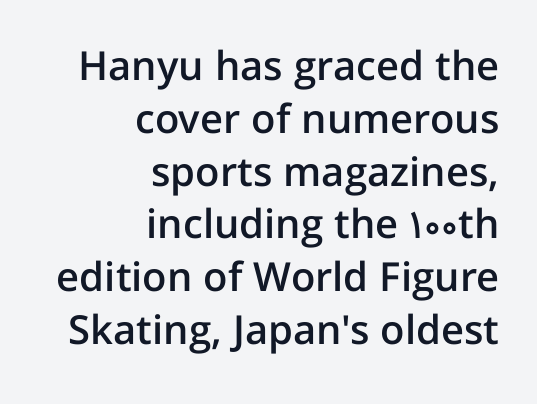
{"serif": "no", "italic": "no", "bold": "semi", "weight": "semibold", "width": "normal", "stroke_contrast": "low", "x_height": "medium", "monospaced": "no", "underline": "no", "align": "right", "line_spacing": "normal", "line_spacing_ratio": 1.32, "letter_spacing": "normal", "letter_spacing_em": 0.0, "glyph_px": 40}
